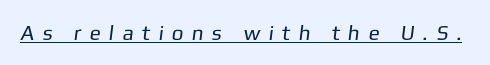
What decoration does the sample have? An underline. Spacing between characters has been opened up far beyond the box default. A light-to-regular cut is what we see here.
